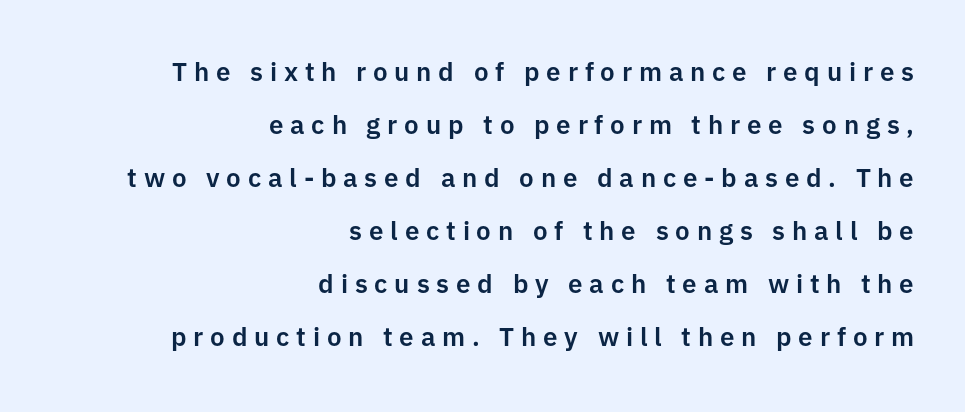
{"italic": "no", "underline": "no", "align": "right", "line_spacing": "loose", "line_spacing_ratio": 2.04, "letter_spacing": "wide", "letter_spacing_em": 0.26, "glyph_px": 26}
